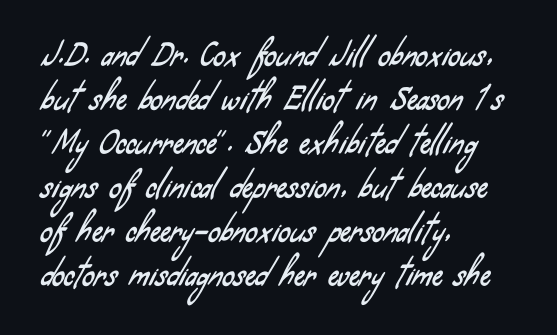
Letter spacing: default. A typesetter would call this proportional, since set widths differ per character. The passage shown is typeset with a sans-serif family. Typeset ragged right — the left edge is the straight one. This rendering features lettering with no underline.
